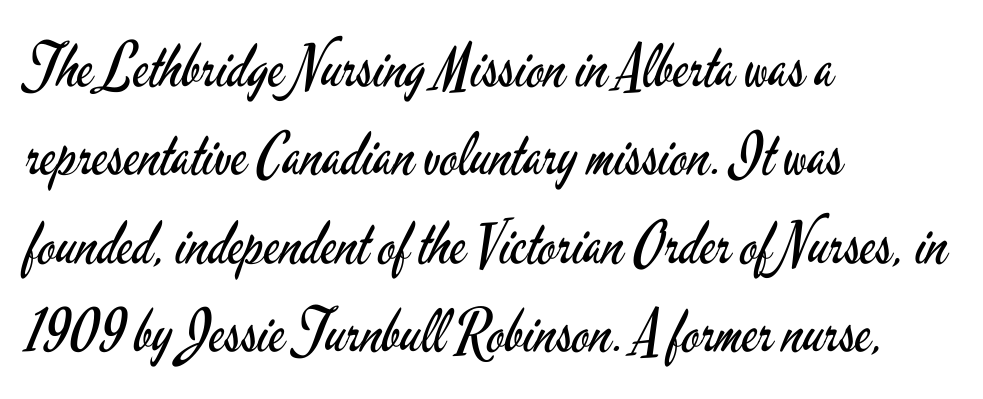
The image shows 59 px regular-weight, condensed sans-serif type; set left-aligned, normal line spacing (1.5x), normal letter spacing, not underlined; low stroke contrast and a small x-height.
